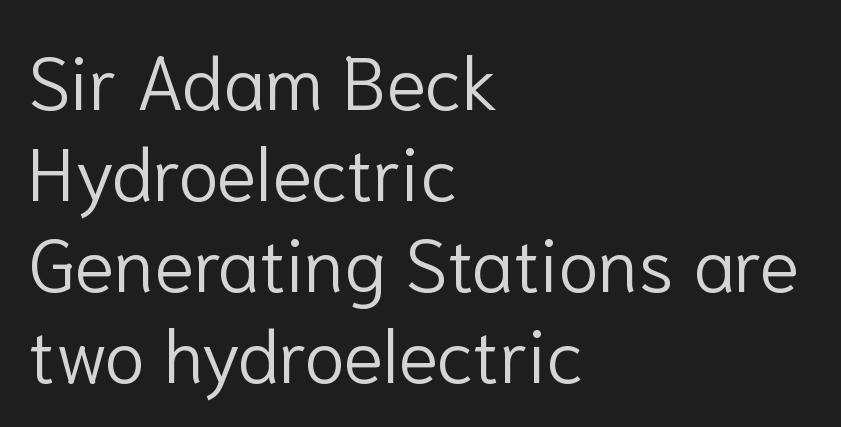
The image shows 74 px light sans-serif type, upright; set left-aligned, line spacing 1.23x, normal letter spacing, not underlined; low stroke contrast and a medium x-height.
